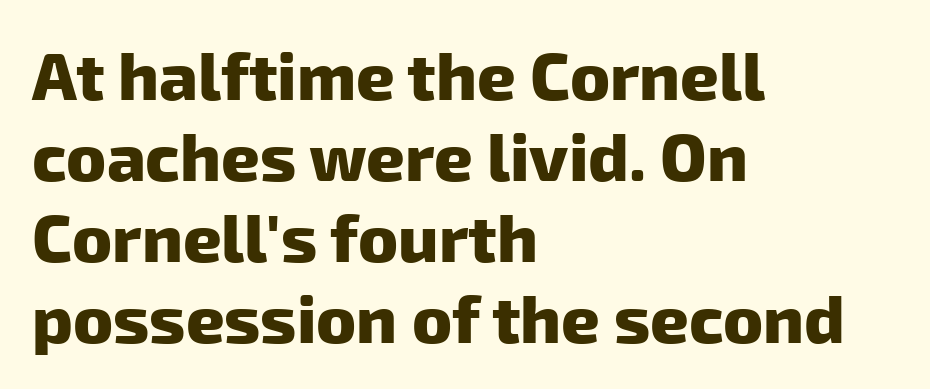
Every letter is thick-stroked: bold, no question. The designer went with a sans here, leaving each stem footless. Tracking here is standard; glyphs follow each other at the usual distance. Bare-footed words on every line.
